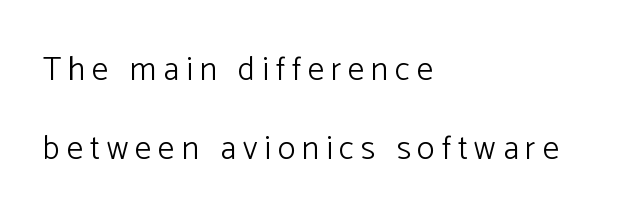
Q: Is the text bold? A: No.
Q: Is the text italic (slanted)? A: No, it is upright.
Q: Is the typeface a serif or a sans-serif typeface? A: Sans-serif.
Q: Is the text underlined? A: No.
Q: How is the paragraph aligned? A: Left-aligned.
Q: Is the spacing between letters normal or unusually wide? A: Unusually wide.
Q: Is the spacing between lines tight, normal or loose? A: Loose.
Q: Width (condensed, normal, or wide)? A: Normal.
Q: Stroke contrast? A: Low.
Q: x-height? A: Medium.
Q: Monospaced? A: No.
